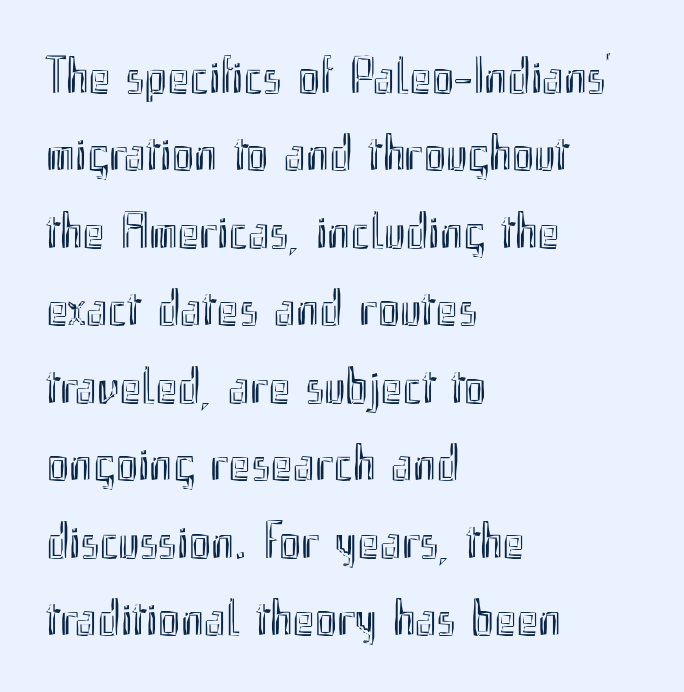
Q: Is the text italic (slanted)? A: No, it is upright.
Q: Is the text underlined? A: No.
Q: How is the paragraph aligned? A: Left-aligned.
Q: Is the spacing between letters normal or unusually wide? A: Normal.
Q: Is the spacing between lines tight, normal or loose? A: Normal.
Q: Width (condensed, normal, or wide)? A: Condensed.
Q: x-height? A: Small.
Q: Monospaced? A: No.
